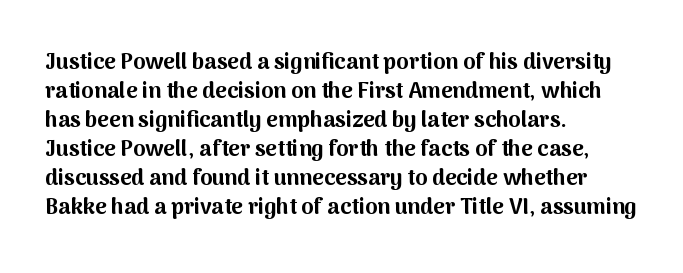
Q: Is the text bold? A: Yes.
Q: Is the text italic (slanted)? A: No, it is upright.
Q: Is the text underlined? A: No.
Q: How is the paragraph aligned? A: Left-aligned.
Q: Is the spacing between letters normal or unusually wide? A: Normal.
Q: Is the spacing between lines tight, normal or loose? A: Normal.
